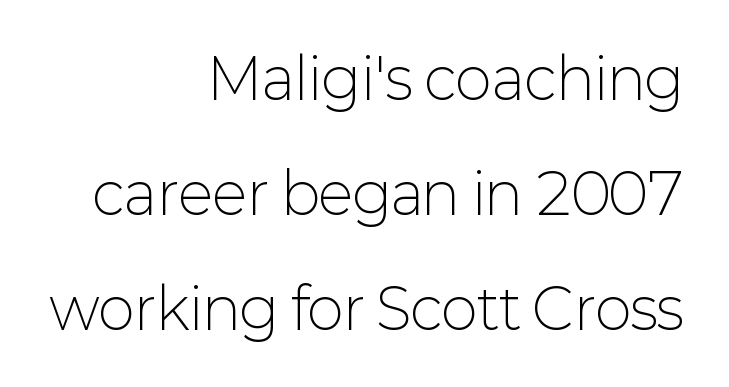
The image shows 56 px light sans-serif type, upright; set right-aligned, loose line spacing (2.05x), normal letter spacing, not underlined; low stroke contrast and a medium x-height.
